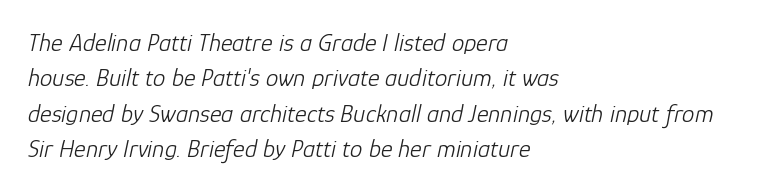
The rendering keeps characters at their native spacing. Compared with typical paragraphs, the rows here are spaced about the same. The passage is arranged the way most books set body copy — flush left. Any mark beneath the type? The region is blank.
